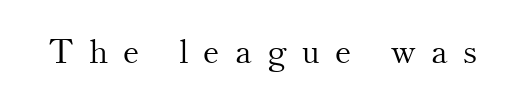
The image shows 34 px light serif type, upright; set unusually wide letter spacing (+0.45 em), not underlined; medium stroke contrast and a small x-height.
